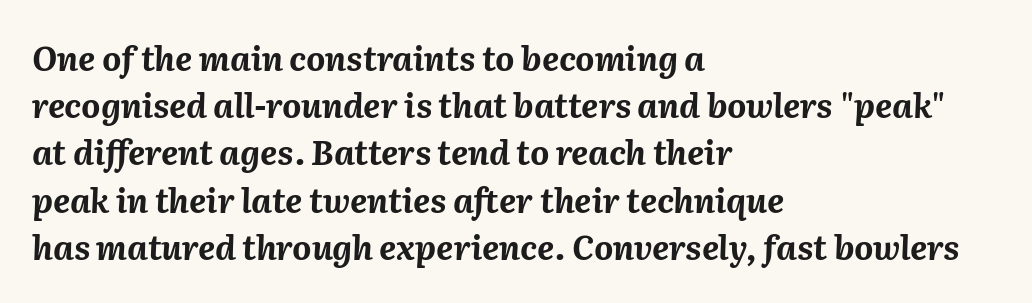
Q: Is the text bold? A: Yes.
Q: Is the text italic (slanted)? A: Yes, it leans right by about 2 degrees.
Q: Is the text underlined? A: No.
Q: How is the paragraph aligned? A: Left-aligned.
Q: Is the spacing between letters normal or unusually wide? A: Normal.
Q: Is the spacing between lines tight, normal or loose? A: Normal.
Q: Width (condensed, normal, or wide)? A: Normal.
Q: Stroke contrast? A: Medium.
Q: x-height? A: Medium.
Q: Monospaced? A: No.
